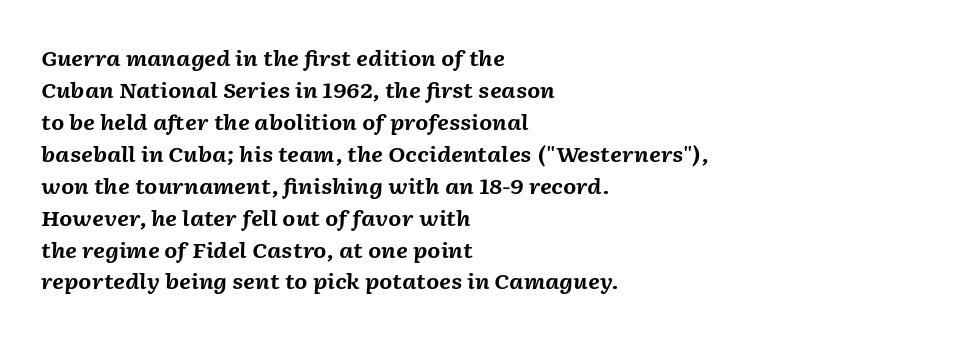
{"italic": "yes", "lean": "right", "slant_degrees": 2, "bold": "yes", "underline": "no", "align": "left", "line_spacing": "normal", "line_spacing_ratio": 1.52, "letter_spacing": "normal", "letter_spacing_em": 0.0, "glyph_px": 21}
